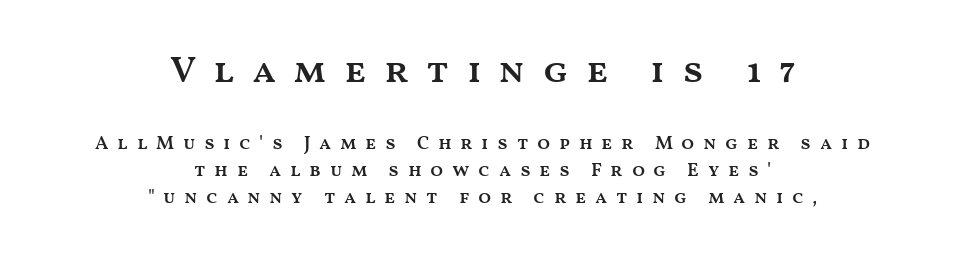
Q: Is the text bold? A: Semi-bold.
Q: Is the text italic (slanted)? A: No, it is upright.
Q: Is the text underlined? A: No.
Q: How is the paragraph aligned? A: Centered.
Q: Is the spacing between letters normal or unusually wide? A: Unusually wide.
Q: Is the spacing between lines tight, normal or loose? A: Normal.
Q: Which block of text is set in a larger size, the first (top) or the second (bottom)? A: The first (top) one.
Q: Width (condensed, normal, or wide)? A: Wide.
Q: Stroke contrast? A: Medium.
Q: x-height? A: Medium.
Q: Monospaced? A: No.
